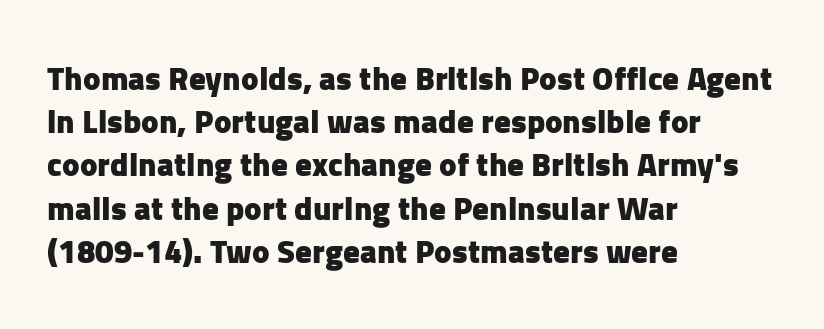
{"serif": "no", "italic": "no", "bold": "yes", "weight": "heavy", "width": "normal", "stroke_contrast": "low", "x_height": "medium", "monospaced": "no", "underline": "no", "align": "left", "line_spacing": "normal", "line_spacing_ratio": 1.31, "letter_spacing": "normal", "letter_spacing_em": 0.0, "glyph_px": 33}
